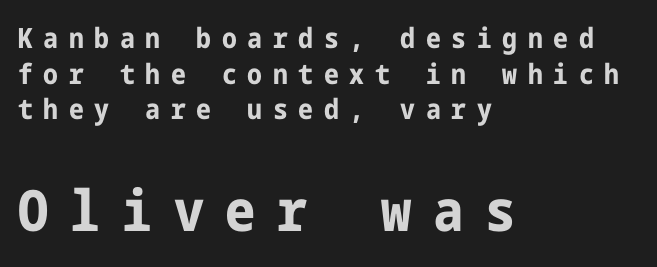
{"serif": "no", "italic": "no", "bold": "yes", "weight": "bold", "width": "condensed", "stroke_contrast": "low", "x_height": "medium", "underline": "no", "align": "left", "line_spacing": "normal", "line_spacing_ratio": 1.27, "letter_spacing": "wide", "letter_spacing_em": 0.38, "larger_block": "second", "size_ratio": 2.04, "glyph_px": 57}
